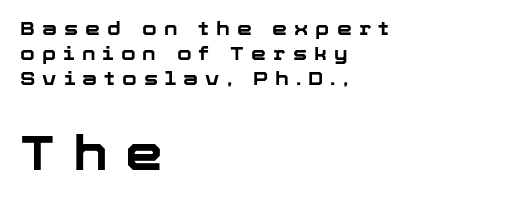
{"serif": "no", "italic": "no", "bold": "yes", "weight": "bold", "width": "normal", "stroke_contrast": "low", "x_height": "medium", "monospaced": "no", "underline": "no", "align": "left", "line_spacing": "normal", "line_spacing_ratio": 1.32, "letter_spacing": "wide", "letter_spacing_em": 0.37, "larger_block": "second", "size_ratio": 2.53, "glyph_px": 48}
